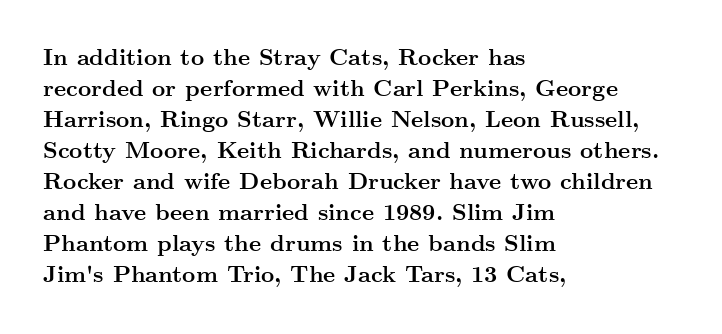
{"italic": "no", "bold": "yes", "underline": "no", "align": "left", "line_spacing": "normal", "line_spacing_ratio": 1.35, "letter_spacing": "normal", "letter_spacing_em": 0.0, "glyph_px": 23}
